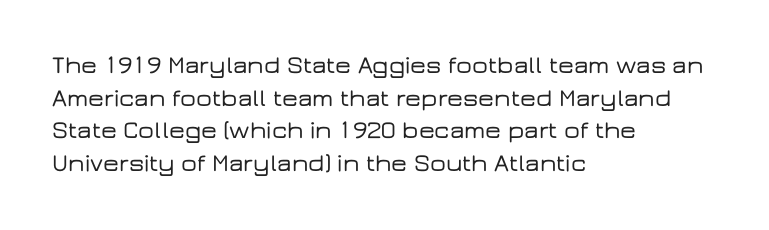
{"italic": "no", "underline": "no", "align": "left", "line_spacing": "normal", "line_spacing_ratio": 1.31, "letter_spacing": "normal", "letter_spacing_em": 0.0, "glyph_px": 25}
